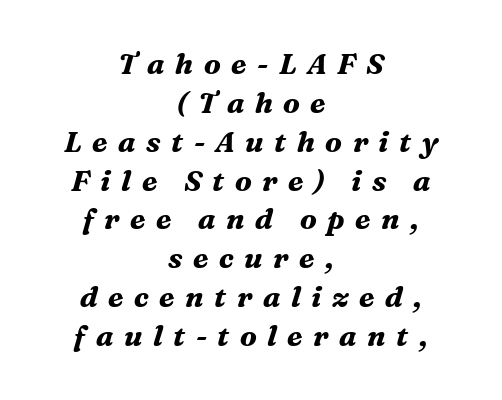
{"serif": "yes", "italic": "yes", "lean": "right", "slant_degrees": 16, "bold": "yes", "weight": "bold", "width": "normal", "stroke_contrast": "medium", "x_height": "medium", "monospaced": "no", "underline": "no", "align": "center", "line_spacing": "normal", "line_spacing_ratio": 1.34, "letter_spacing": "wide", "letter_spacing_em": 0.36, "glyph_px": 29}
